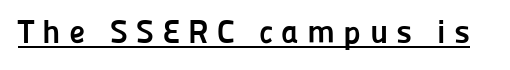
The image shows 33 px semibold sans-serif type, upright; set unusually wide letter spacing (+0.25 em), underlined; low stroke contrast and a medium x-height.
